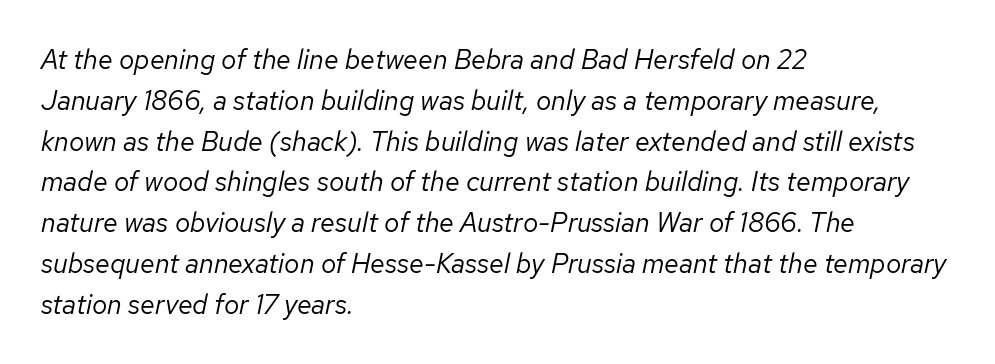
{"italic": "yes", "lean": "right", "slant_degrees": 12, "bold": "no", "underline": "no", "align": "left", "line_spacing": "normal", "line_spacing_ratio": 1.51, "letter_spacing": "normal", "letter_spacing_em": 0.0, "glyph_px": 27}
